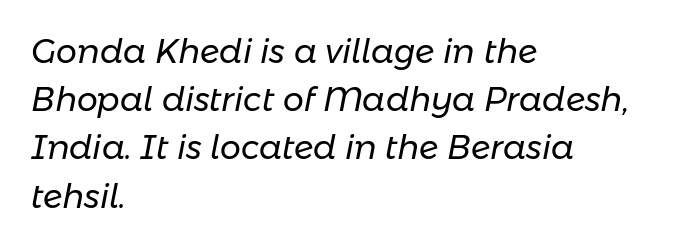
The image shows 33 px regular-weight type, italic (leaning right); set left-aligned, normal line spacing (1.46x), normal letter spacing, not underlined; low stroke contrast and a medium x-height.
